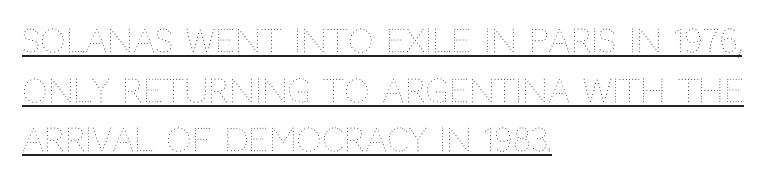
The image shows 32 px thin type, upright; set left-aligned, normal line spacing (1.55x), normal letter spacing, underlined; medium stroke contrast and a large x-height.
